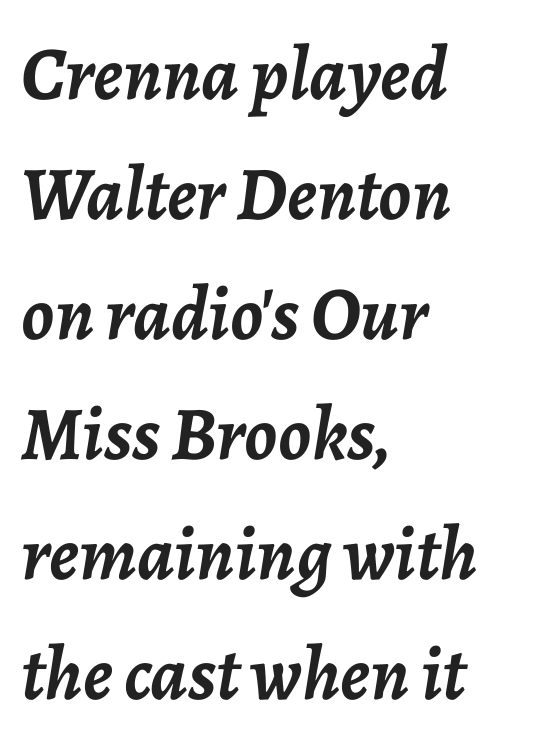
The image shows 76 px semibold type, italic (leaning right); set left-aligned, normal line spacing (1.58x), normal letter spacing, not underlined; low stroke contrast and a medium x-height.
